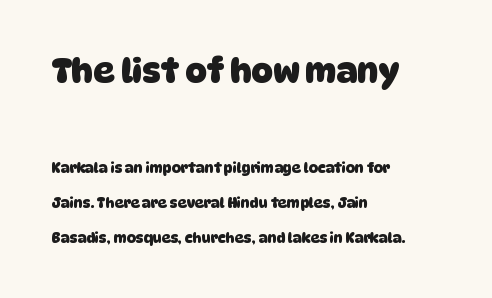
The image shows 33 px heavy sans-serif type; set left-aligned, loose line spacing (2.48x), normal letter spacing, not underlined; the first (top) block is 2.36x larger; low stroke contrast and a large x-height.
